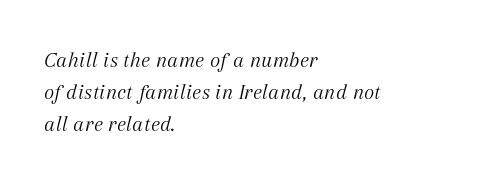
{"italic": "yes", "lean": "right", "slant_degrees": 12, "bold": "no", "underline": "no", "align": "left", "line_spacing": "normal", "line_spacing_ratio": 1.45, "letter_spacing": "normal", "letter_spacing_em": 0.0, "glyph_px": 22}
